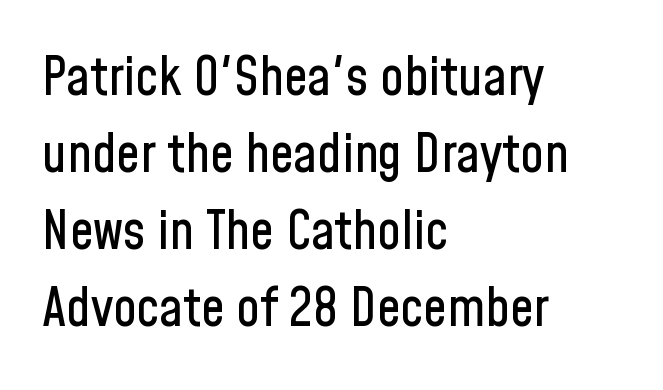
Q: Is the text italic (slanted)? A: No, it is upright.
Q: Is the typeface a serif or a sans-serif typeface? A: Sans-serif.
Q: Is the text underlined? A: No.
Q: How is the paragraph aligned? A: Left-aligned.
Q: Is the spacing between letters normal or unusually wide? A: Normal.
Q: Is the spacing between lines tight, normal or loose? A: Normal.
Q: Width (condensed, normal, or wide)? A: Condensed.
Q: Stroke contrast? A: Low.
Q: x-height? A: Medium.
Q: Monospaced? A: No.
